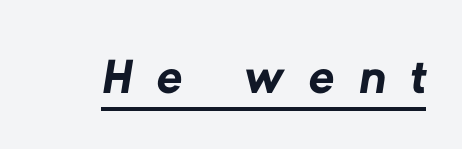
The image shows 74 px regular-weight sans-serif type; set unusually wide letter spacing (+0.34 em), underlined; low stroke contrast and a medium x-height.
